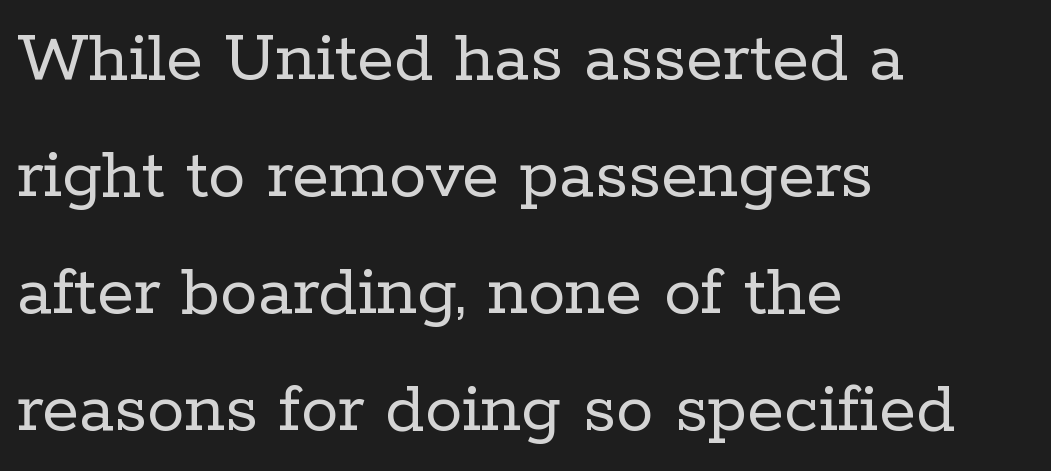
{"serif": "yes", "italic": "no", "bold": "no", "weight": "regular", "width": "normal", "stroke_contrast": "low", "x_height": "medium", "monospaced": "no", "underline": "no", "align": "left", "line_spacing": "normal", "line_spacing_ratio": 1.56, "letter_spacing": "normal", "letter_spacing_em": 0.0, "glyph_px": 75}
